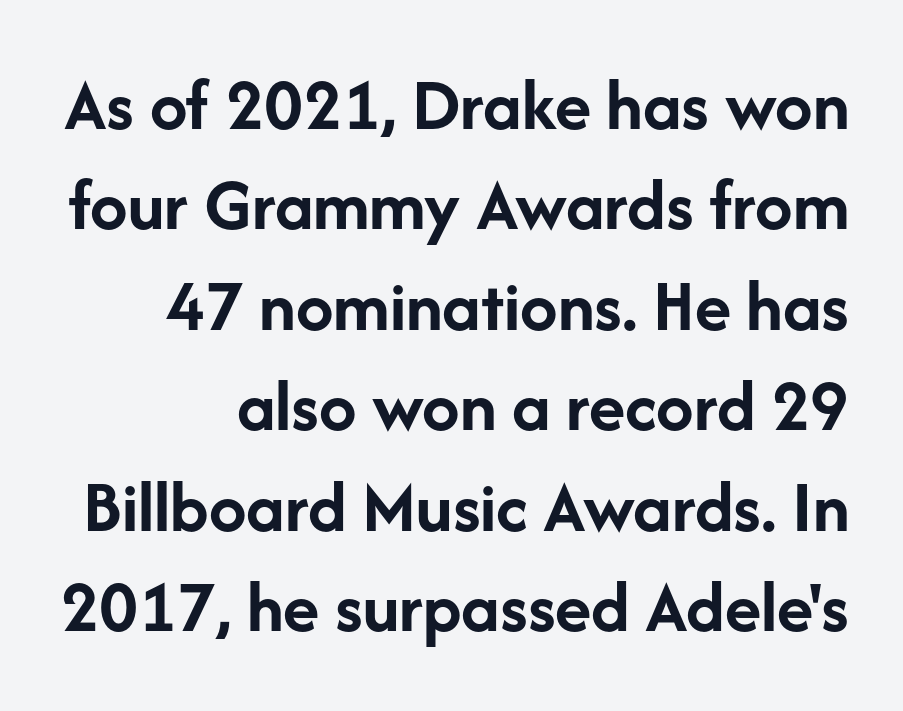
{"serif": "no", "italic": "no", "bold": "yes", "weight": "semibold", "width": "normal", "stroke_contrast": "low", "x_height": "medium", "monospaced": "no", "underline": "no", "align": "right", "line_spacing": "normal", "line_spacing_ratio": 1.34, "letter_spacing": "normal", "letter_spacing_em": 0.0, "glyph_px": 75}
